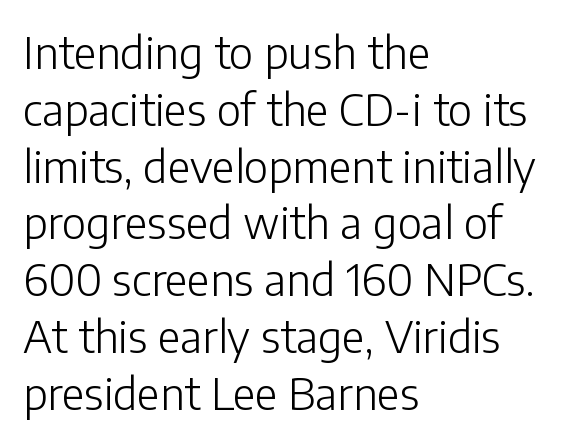
The image shows 44 px light sans-serif type, upright; set left-aligned, normal line spacing (1.29x), normal letter spacing, not underlined; low stroke contrast and a medium x-height.
